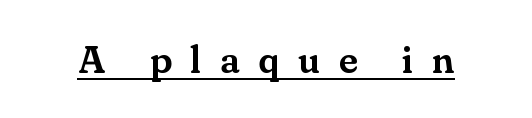
{"serif": "yes", "italic": "no", "width": "normal", "stroke_contrast": "medium", "x_height": "small", "monospaced": "no", "underline": "yes", "letter_spacing": "wide", "letter_spacing_em": 0.49, "glyph_px": 38}
